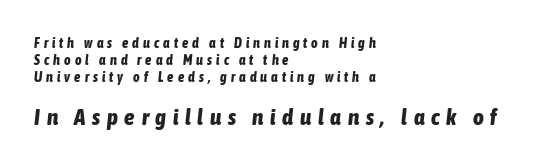
Q: Is the text bold? A: Yes.
Q: Is the text italic (slanted)? A: Yes, it leans right by about 6 degrees.
Q: Is the text underlined? A: No.
Q: How is the paragraph aligned? A: Left-aligned.
Q: Is the spacing between letters normal or unusually wide? A: Unusually wide.
Q: Which block of text is set in a larger size, the first (top) or the second (bottom)? A: The second (bottom) one.
